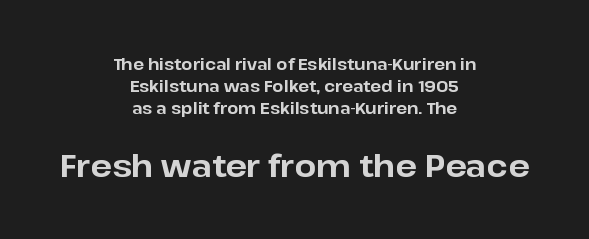
Q: Is the text bold? A: Yes.
Q: Is the text italic (slanted)? A: No, it is upright.
Q: Is the typeface a serif or a sans-serif typeface? A: Sans-serif.
Q: Is the text underlined? A: No.
Q: How is the paragraph aligned? A: Centered.
Q: Is the spacing between letters normal or unusually wide? A: Normal.
Q: Is the spacing between lines tight, normal or loose? A: Normal.
Q: Which block of text is set in a larger size, the first (top) or the second (bottom)? A: The second (bottom) one.
Q: Width (condensed, normal, or wide)? A: Normal.
Q: Stroke contrast? A: Low.
Q: x-height? A: Medium.
Q: Monospaced? A: No.
